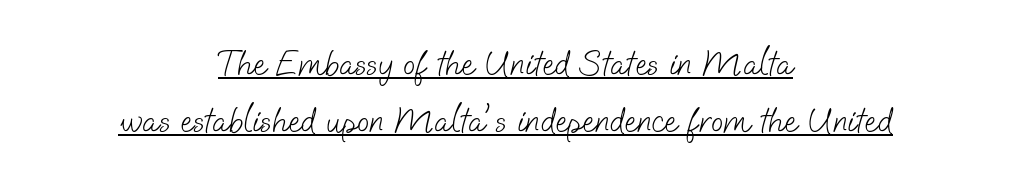
The image shows 36 px light sans-serif type; set centered, normal line spacing (1.58x), normal letter spacing, underlined; low stroke contrast and a small x-height.
